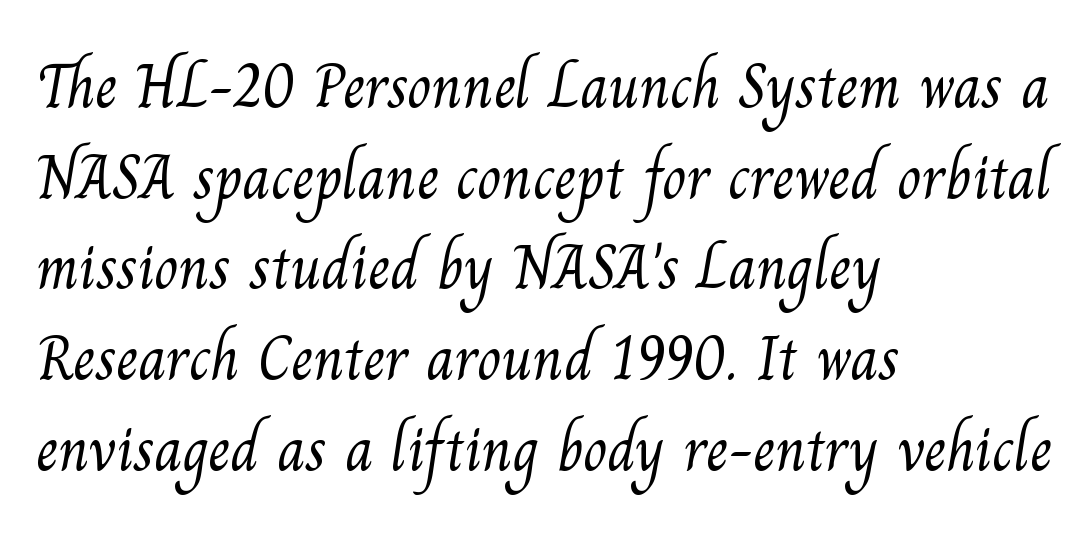
{"serif": "yes", "bold": "no", "weight": "light", "width": "normal", "stroke_contrast": "medium", "x_height": "small", "monospaced": "no", "underline": "no", "align": "left", "line_spacing": "normal", "line_spacing_ratio": 1.44, "letter_spacing": "normal", "letter_spacing_em": 0.0, "glyph_px": 63}
